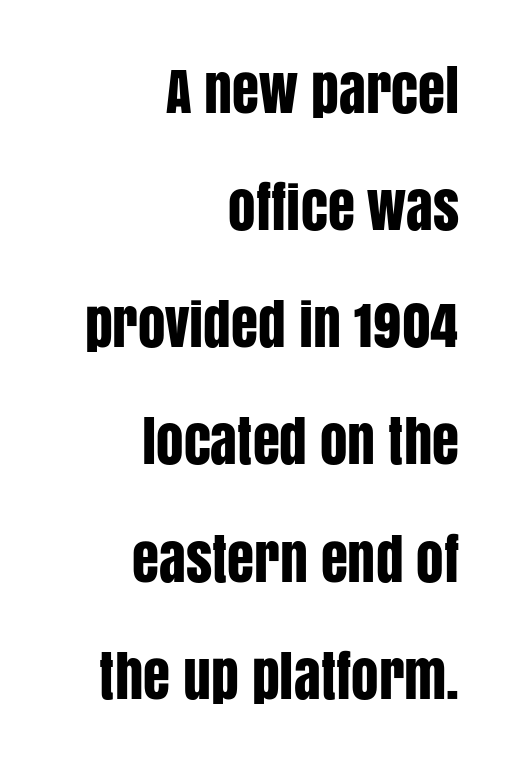
The image shows 55 px condensed sans-serif type, upright; set right-aligned, loose line spacing (2.13x), normal letter spacing, not underlined; low stroke contrast and a large x-height.
